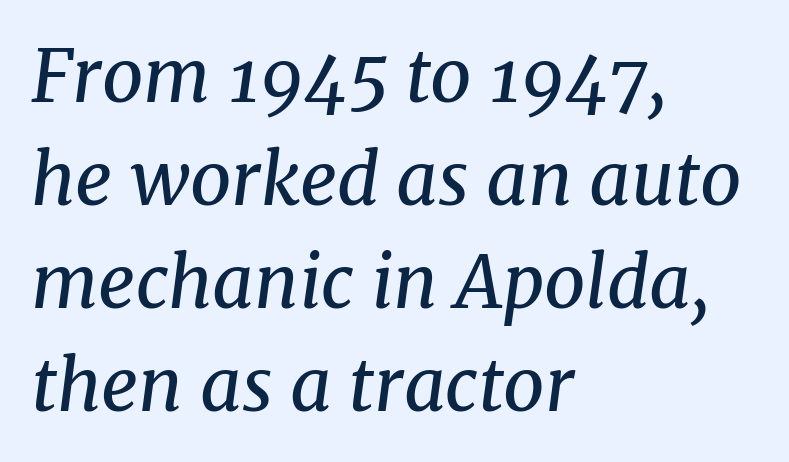
Q: Is the text bold? A: No.
Q: Is the text italic (slanted)? A: Yes, it leans right by about 8 degrees.
Q: Is the typeface a serif or a sans-serif typeface? A: Serif.
Q: Is the text underlined? A: No.
Q: How is the paragraph aligned? A: Left-aligned.
Q: Is the spacing between letters normal or unusually wide? A: Normal.
Q: Is the spacing between lines tight, normal or loose? A: Normal.
Q: Width (condensed, normal, or wide)? A: Normal.
Q: Stroke contrast? A: Medium.
Q: x-height? A: Medium.
Q: Monospaced? A: No.
